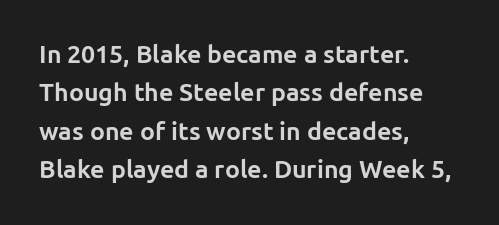
The image shows 25 px bold type, upright; set left-aligned, normal line spacing (1.54x), normal letter spacing, not underlined.
